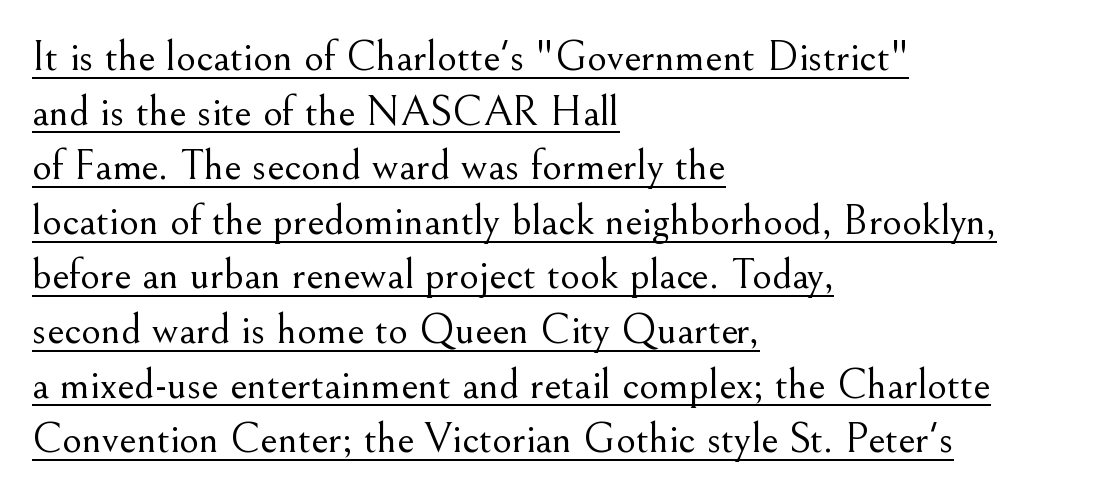
The image shows 43 px light serif type, upright; set left-aligned, normal line spacing (1.27x), normal letter spacing, underlined; medium stroke contrast and a small x-height.
